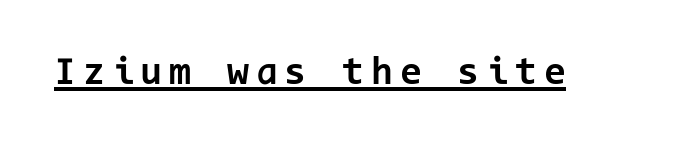
Q: Is the text bold? A: Yes.
Q: Is the text italic (slanted)? A: No, it is upright.
Q: Is the typeface a serif or a sans-serif typeface? A: Sans-serif.
Q: Is the text underlined? A: Yes.
Q: Width (condensed, normal, or wide)? A: Normal.
Q: Stroke contrast? A: Low.
Q: x-height? A: Medium.
Q: Monospaced? A: Yes.
